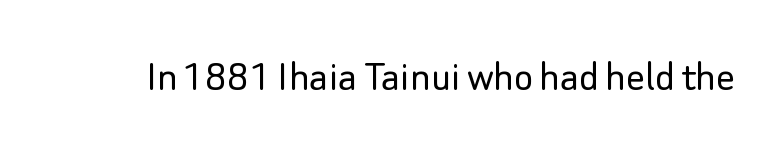
Think standard paragraph weight, or any step lighter than that. This sample has the flowing, uneven cadence of proportional lettering. The passage shown is typeset with a sans-serif family. Italic? Not at all — the glyphs are vertical. Compared with typical body copy, the letter spacing here is the same.
